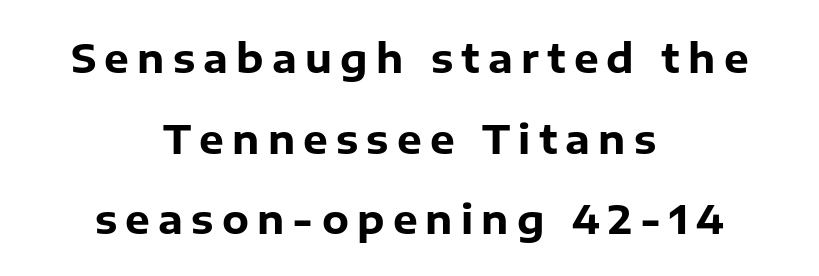
The image shows 39 px heavy sans-serif type, upright; set centered, loose line spacing (2.07x), unusually wide letter spacing (+0.21 em), not underlined; low stroke contrast and a medium x-height.
